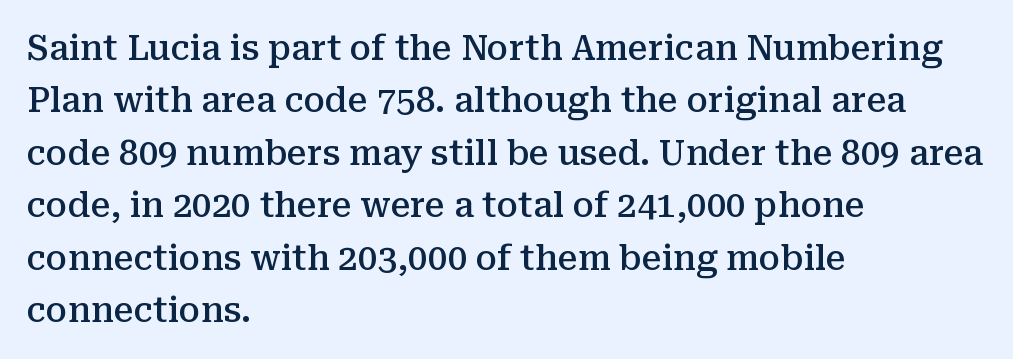
The image shows 35 px semibold serif type, upright; set left-aligned, normal line spacing (1.5x), normal letter spacing, not underlined; medium stroke contrast and a medium x-height.
